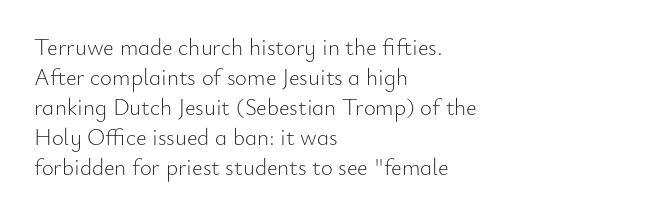
{"italic": "no", "bold": "no", "underline": "no", "align": "left", "line_spacing": "normal", "line_spacing_ratio": 1.3, "letter_spacing": "normal", "letter_spacing_em": 0.0, "glyph_px": 23}
